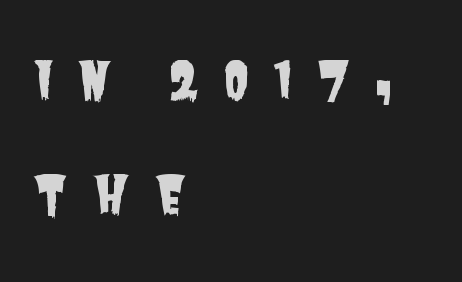
Reading down the block, your eye returns to a fixed left position each line. In terms of letterform style, serifs are entirely absent. These lines are rendered in a variable-pitch font. The passage shown has open, widely tracked lettering throughout.
